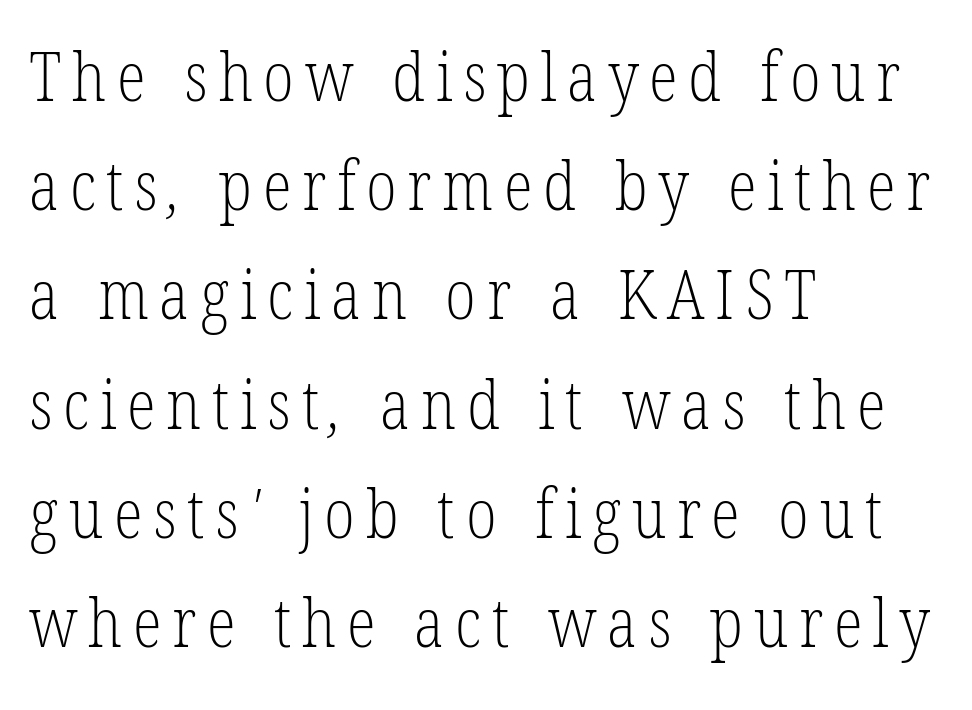
Q: Is the text bold? A: No.
Q: Is the typeface a serif or a sans-serif typeface? A: Serif.
Q: Is the text underlined? A: No.
Q: How is the paragraph aligned? A: Left-aligned.
Q: Is the spacing between lines tight, normal or loose? A: Normal.
Q: Width (condensed, normal, or wide)? A: Condensed.
Q: Stroke contrast? A: Low.
Q: x-height? A: Medium.
Q: Monospaced? A: No.
